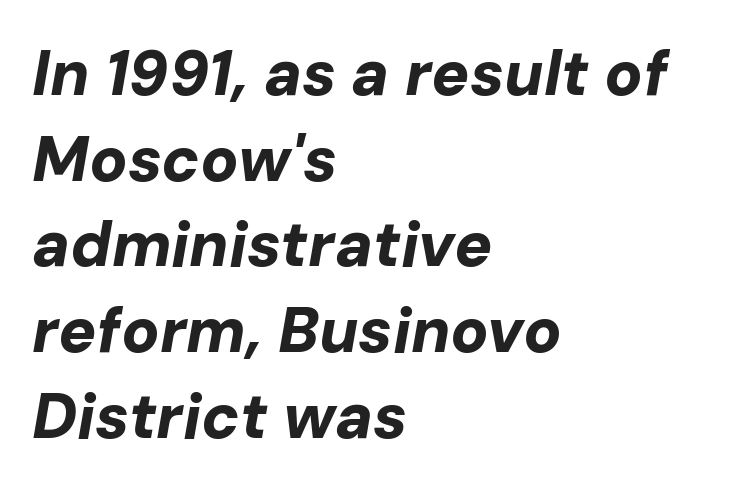
{"italic": "yes", "lean": "right", "slant_degrees": 10, "bold": "yes", "weight": "bold", "width": "normal", "stroke_contrast": "low", "x_height": "medium", "monospaced": "no", "underline": "no", "align": "left", "line_spacing": "normal", "line_spacing_ratio": 1.36, "letter_spacing": "normal", "letter_spacing_em": 0.0, "glyph_px": 63}
